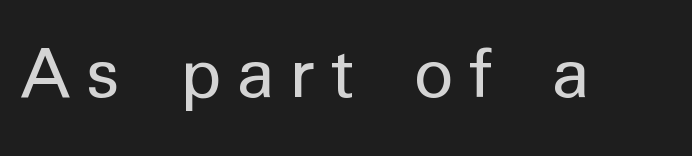
{"serif": "no", "italic": "no", "bold": "no", "weight": "regular", "width": "normal", "stroke_contrast": "low", "x_height": "medium", "monospaced": "no", "underline": "no", "letter_spacing": "wide", "letter_spacing_em": 0.2, "glyph_px": 78}
